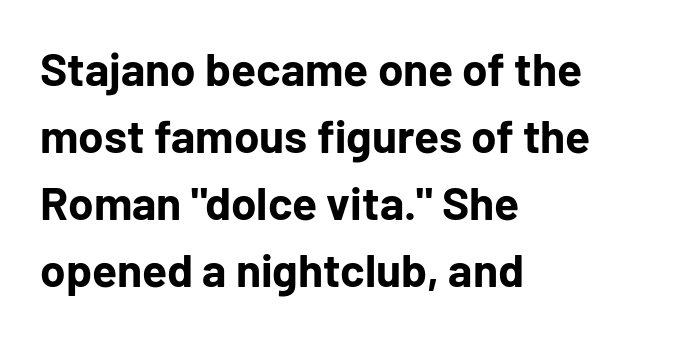
Q: Is the text bold? A: Yes.
Q: Is the text italic (slanted)? A: No, it is upright.
Q: Is the typeface a serif or a sans-serif typeface? A: Sans-serif.
Q: Is the text underlined? A: No.
Q: How is the paragraph aligned? A: Left-aligned.
Q: Is the spacing between letters normal or unusually wide? A: Normal.
Q: Is the spacing between lines tight, normal or loose? A: Normal.
Q: Width (condensed, normal, or wide)? A: Normal.
Q: Stroke contrast? A: Low.
Q: x-height? A: Medium.
Q: Monospaced? A: No.
